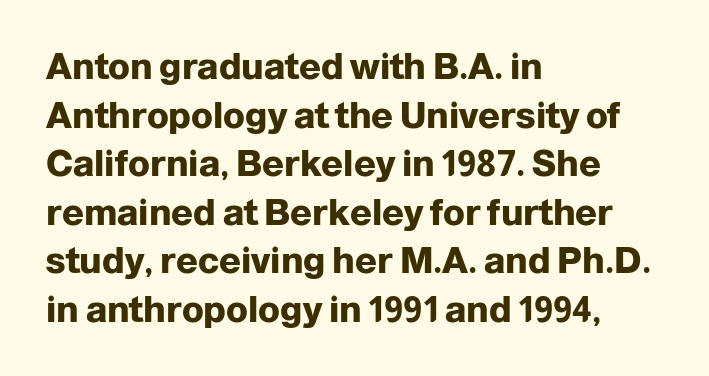
Think of a printed novel: that variable character pitch is what you see here. The lines in this sample share a left origin and differ only in where they stop. Does the weight exceed regular? Yes, all the way to bold. The font's upright variant was chosen for this text. Each row of text sits above clean, open space.
